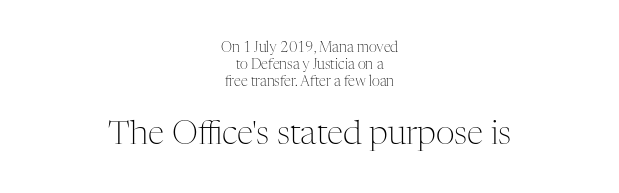
The image shows 33 px light serif type, upright; set centered, line spacing 1.2x, normal letter spacing, not underlined; the second (bottom) block is 2.36x larger; medium stroke contrast and a medium x-height.
